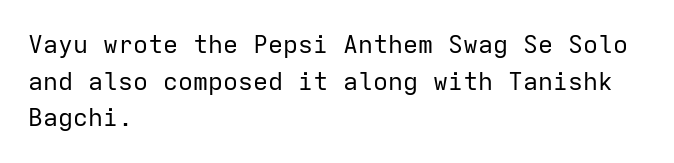
Q: Is the text bold? A: No.
Q: Is the text italic (slanted)? A: No, it is upright.
Q: Is the text underlined? A: No.
Q: How is the paragraph aligned? A: Left-aligned.
Q: Is the spacing between letters normal or unusually wide? A: Normal.
Q: Is the spacing between lines tight, normal or loose? A: Normal.
